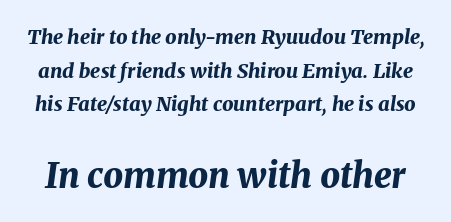
Q: Is the text bold? A: Yes.
Q: Is the text italic (slanted)? A: Yes, it leans right by about 8 degrees.
Q: Is the text underlined? A: No.
Q: Is the spacing between letters normal or unusually wide? A: Normal.
Q: Is the spacing between lines tight, normal or loose? A: Normal.
Q: Which block of text is set in a larger size, the first (top) or the second (bottom)? A: The second (bottom) one.
Q: Width (condensed, normal, or wide)? A: Normal.
Q: Stroke contrast? A: Medium.
Q: x-height? A: Medium.
Q: Monospaced? A: No.
